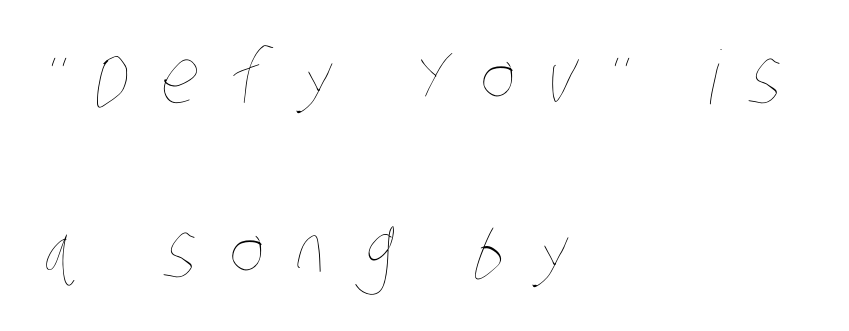
The image shows 74 px thin, condensed type; set left-aligned, loose line spacing (2.35x), unusually wide letter spacing (+0.43 em), not underlined; low stroke contrast and a large x-height.
